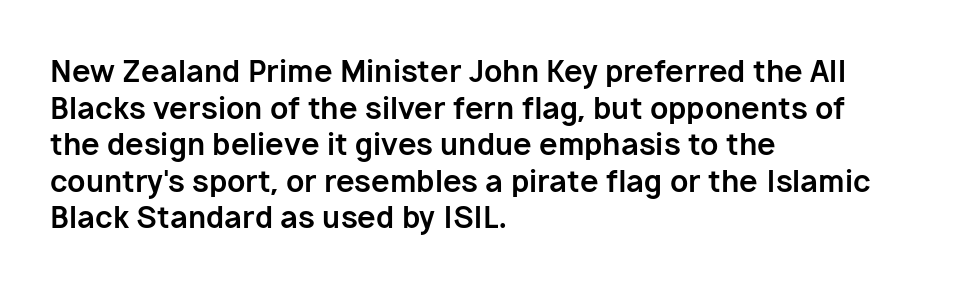
{"serif": "no", "italic": "no", "bold": "yes", "weight": "bold", "width": "normal", "stroke_contrast": "low", "x_height": "medium", "monospaced": "no", "underline": "no", "align": "left", "line_spacing_ratio": 1.22, "letter_spacing": "normal", "letter_spacing_em": 0.0, "glyph_px": 30}
